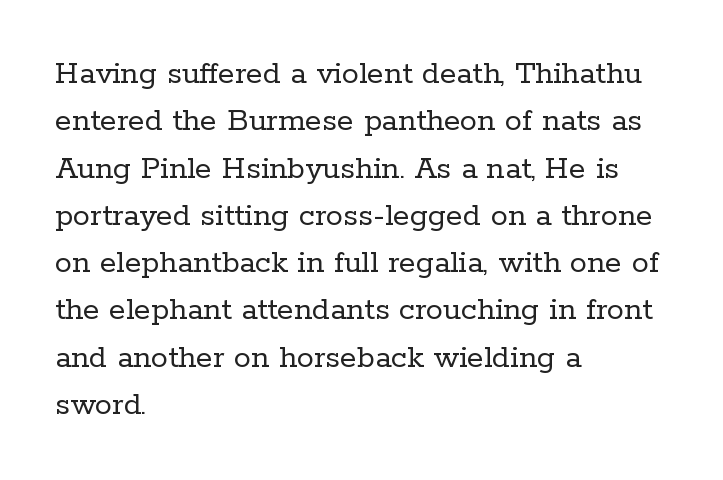
{"serif": "yes", "italic": "no", "bold": "no", "weight": "regular", "width": "normal", "stroke_contrast": "low", "x_height": "medium", "monospaced": "no", "underline": "no", "align": "left", "line_spacing": "normal", "line_spacing_ratio": 1.39, "letter_spacing": "normal", "letter_spacing_em": 0.0, "glyph_px": 34}
